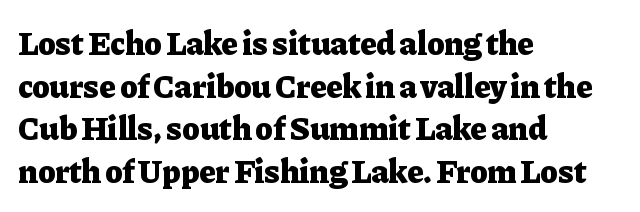
This is heavy type, rendered in bold. Interline gaps are of average width in this sample. Tracking here is standard; glyphs follow each other at the usual distance. To sum up the face: it has serifs. The strip under each line holds only bare page.
